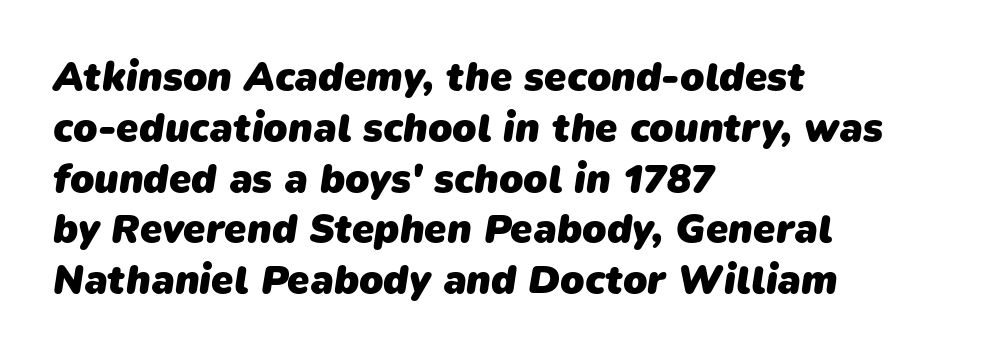
{"serif": "no", "bold": "yes", "weight": "heavy", "width": "normal", "stroke_contrast": "low", "x_height": "medium", "monospaced": "no", "underline": "no", "align": "left", "line_spacing": "normal", "line_spacing_ratio": 1.27, "letter_spacing": "normal", "letter_spacing_em": 0.0, "glyph_px": 40}
